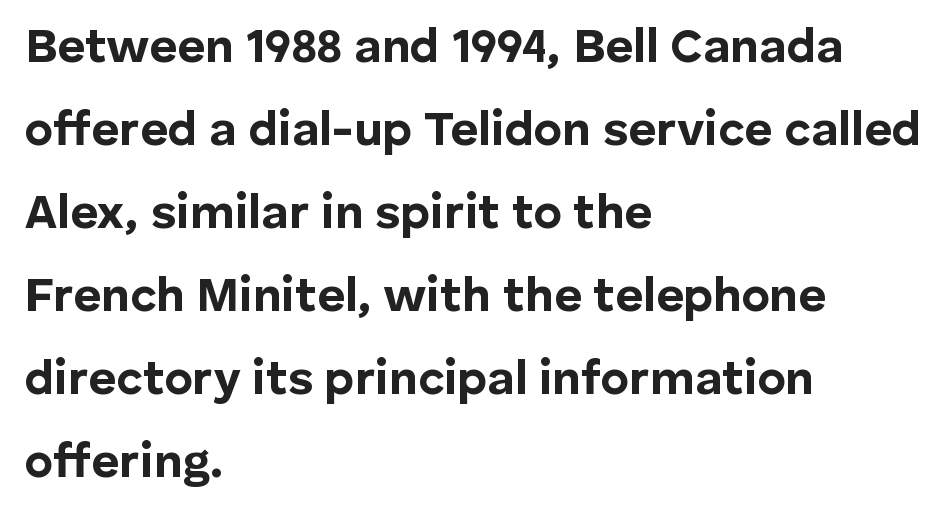
Q: Is the text bold? A: Yes.
Q: Is the text italic (slanted)? A: No, it is upright.
Q: Is the typeface a serif or a sans-serif typeface? A: Sans-serif.
Q: Is the text underlined? A: No.
Q: How is the paragraph aligned? A: Left-aligned.
Q: Is the spacing between letters normal or unusually wide? A: Normal.
Q: Width (condensed, normal, or wide)? A: Normal.
Q: Stroke contrast? A: Low.
Q: x-height? A: Medium.
Q: Monospaced? A: No.
